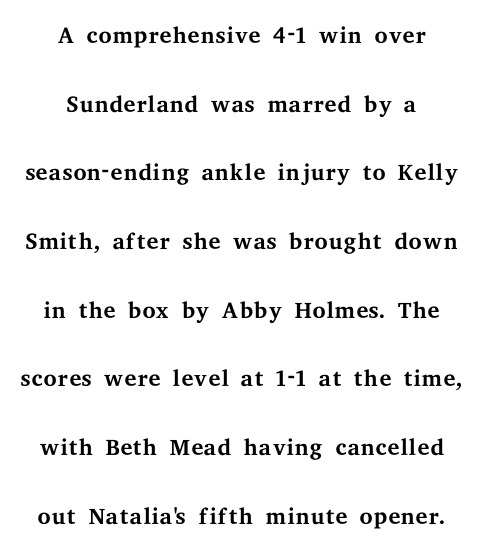
The image shows 34 px regular-weight, wide serif type, upright; set centered, loose line spacing (2.02x), normal letter spacing, not underlined; medium stroke contrast and a medium x-height.
